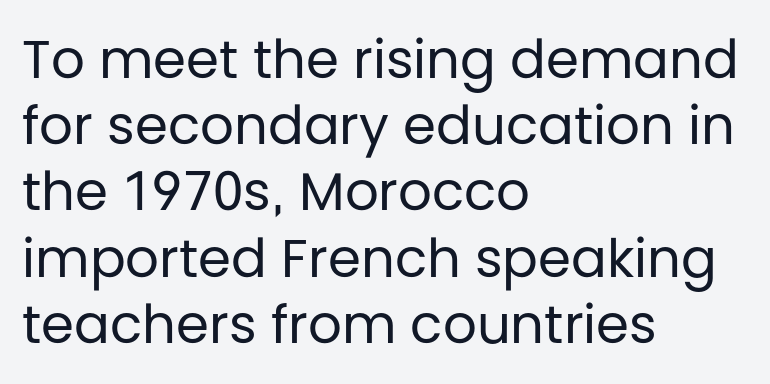
The glyphs are unaccompanied by any horizontal stroke below them. Summary of weight: not heavy and not bold. All the whitespace from short lines collects on the right. This sample has the flowing, uneven cadence of proportional lettering. The leading is moderate, giving the passage an even texture.
